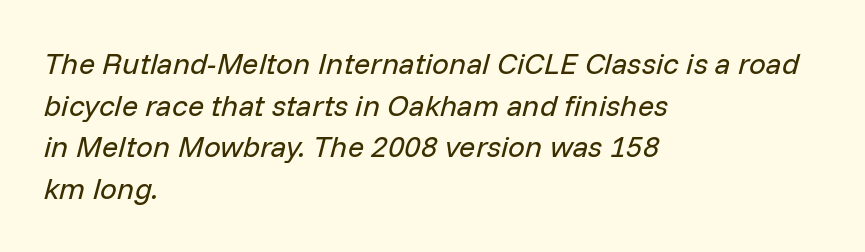
The space beneath each line is pristine and unruled. A typesetter would mark this as italic. The type is set solid horizontally, with unmodified tracking. Reading down the column, the eye jumps a familiar distance to each next line. Is this a fixed-width face? No — the glyphs have proportional, varying widths. Caption: multi-line text, flush left, ragged right.
